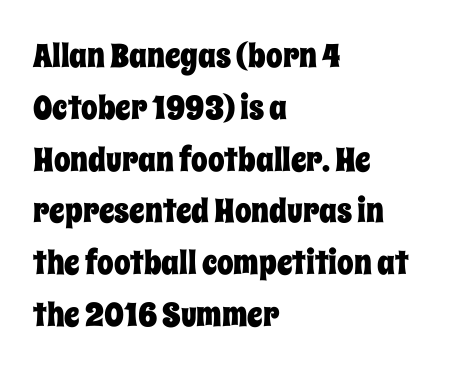
Q: Is the text italic (slanted)? A: No, it is upright.
Q: Is the text underlined? A: No.
Q: How is the paragraph aligned? A: Left-aligned.
Q: Is the spacing between letters normal or unusually wide? A: Normal.
Q: Is the spacing between lines tight, normal or loose? A: Normal.
Q: Width (condensed, normal, or wide)? A: Condensed.
Q: Stroke contrast? A: Low.
Q: x-height? A: Large.
Q: Monospaced? A: No.
